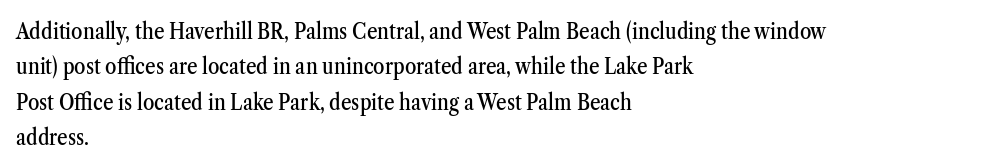
{"italic": "no", "underline": "no", "align": "left", "line_spacing": "normal", "line_spacing_ratio": 1.54, "letter_spacing": "normal", "letter_spacing_em": 0.0, "glyph_px": 23}
